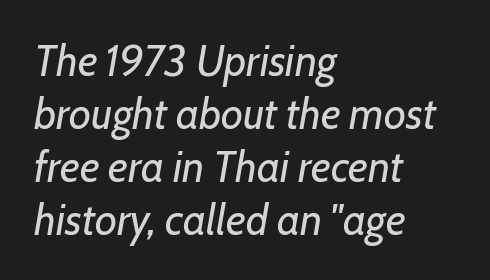
Q: Is the text bold? A: No.
Q: Is the text italic (slanted)? A: Yes, it leans right by about 7 degrees.
Q: Is the text underlined? A: No.
Q: How is the paragraph aligned? A: Left-aligned.
Q: Is the spacing between letters normal or unusually wide? A: Normal.
Q: Width (condensed, normal, or wide)? A: Normal.
Q: Stroke contrast? A: Low.
Q: x-height? A: Medium.
Q: Monospaced? A: No.
